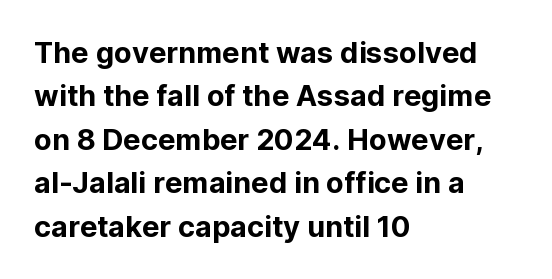
Q: Is the text italic (slanted)? A: No, it is upright.
Q: Is the typeface a serif or a sans-serif typeface? A: Sans-serif.
Q: Is the text underlined? A: No.
Q: How is the paragraph aligned? A: Left-aligned.
Q: Is the spacing between letters normal or unusually wide? A: Normal.
Q: Is the spacing between lines tight, normal or loose? A: Normal.
Q: Width (condensed, normal, or wide)? A: Normal.
Q: Stroke contrast? A: Low.
Q: x-height? A: Medium.
Q: Monospaced? A: No.
